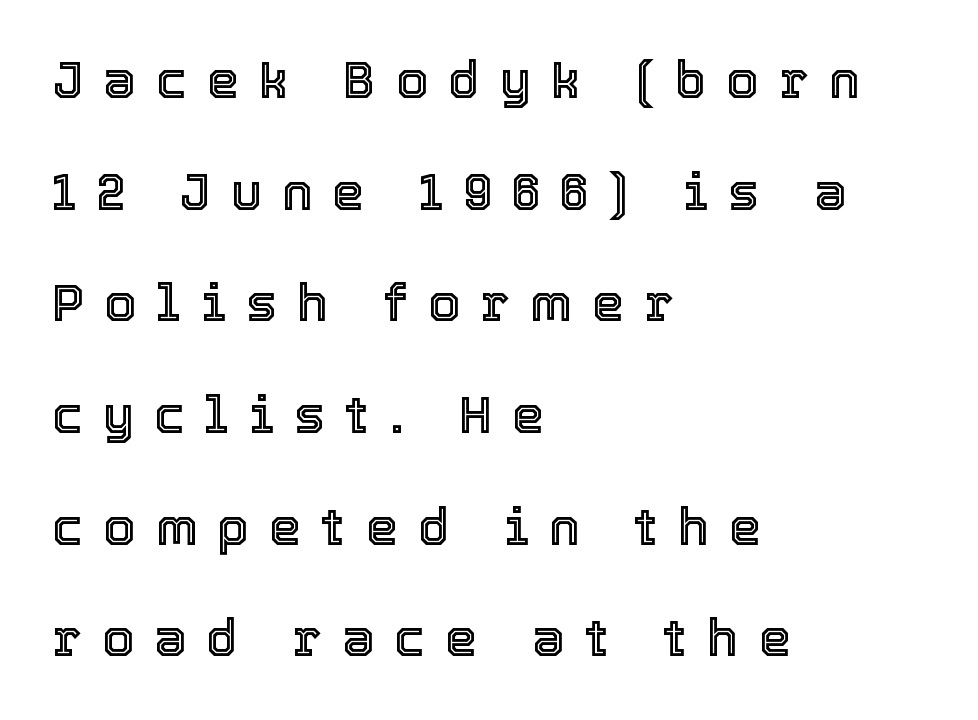
The image shows 51 px text type, upright; set left-aligned, loose line spacing (2.19x), unusually wide letter spacing (+0.4 em), not underlined; a medium x-height.
